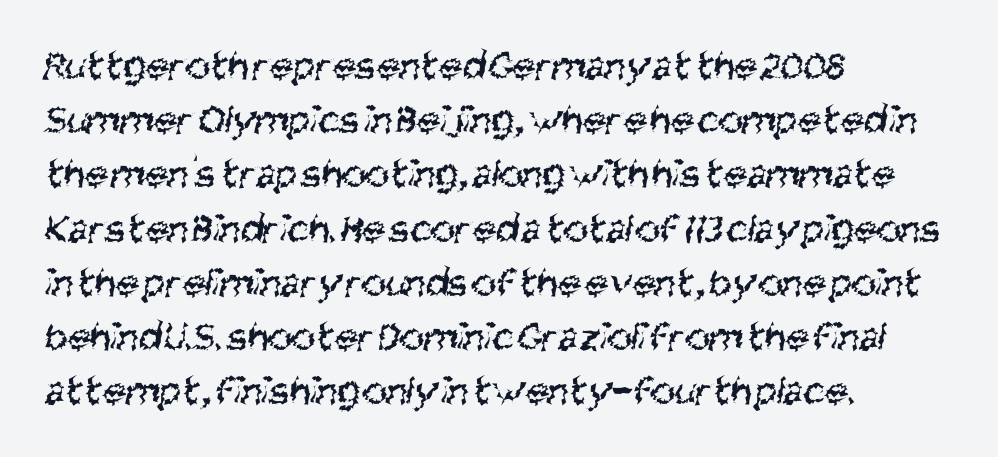
Reading down the column, the eye jumps a familiar distance to each next line. The foot of each line stays bare and open. Stroke terminals: plain, sans-serif. The rendering anchors every line to the left-hand side. Inter-character spacing is left at the font's built-in metrics. Weight: in the light-to-regular range.
